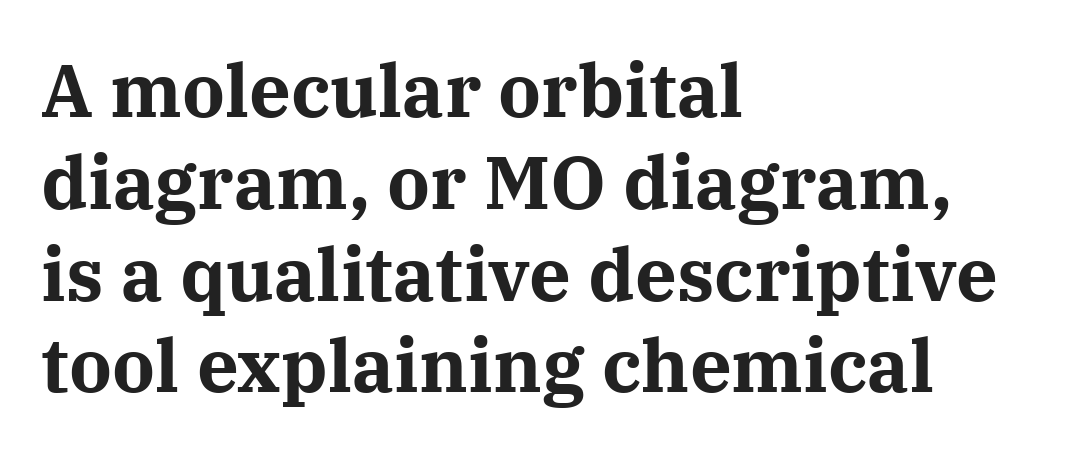
Q: Is the text bold? A: Yes.
Q: Is the text italic (slanted)? A: No, it is upright.
Q: Is the typeface a serif or a sans-serif typeface? A: Serif.
Q: Is the text underlined? A: No.
Q: How is the paragraph aligned? A: Left-aligned.
Q: Is the spacing between letters normal or unusually wide? A: Normal.
Q: Width (condensed, normal, or wide)? A: Normal.
Q: Stroke contrast? A: Medium.
Q: x-height? A: Medium.
Q: Monospaced? A: No.
